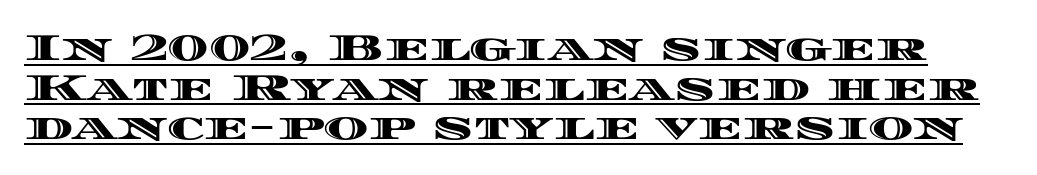
Note the varied advance widths — an 'i' is clearly narrower than an 'm'. Ascenders rise straight up at ninety degrees. Inter-character spacing is left at the font's built-in metrics. The glyphs are accompanied by a horizontal stroke just below them.
